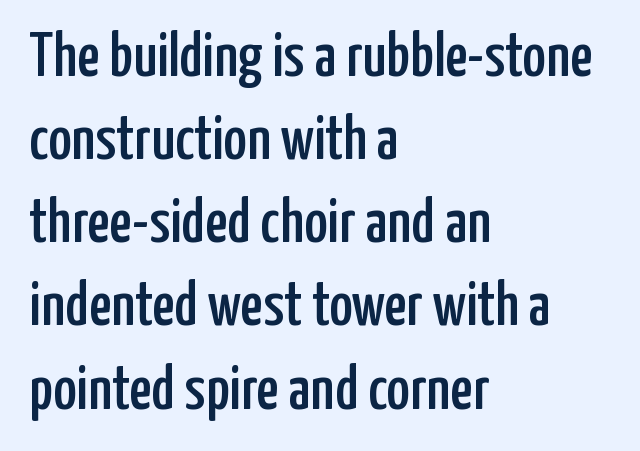
{"serif": "no", "italic": "no", "width": "condensed", "stroke_contrast": "low", "x_height": "medium", "monospaced": "no", "underline": "no", "align": "left", "line_spacing": "normal", "line_spacing_ratio": 1.32, "letter_spacing": "normal", "letter_spacing_em": 0.0, "glyph_px": 63}
